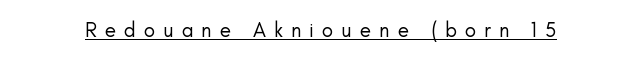
The face looks like a standard text weight, possibly lighter. Tall strokes in this sample are plumb rather than angled. The type is letterspaced generously, with wide tracking. A continuous stroke trails under the words, as in a hyperlink.
